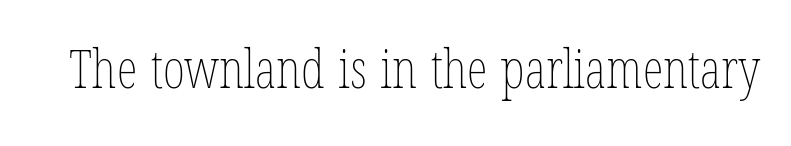
The image shows 53 px thin, condensed type, upright; set normal letter spacing, not underlined; low stroke contrast and a medium x-height.
